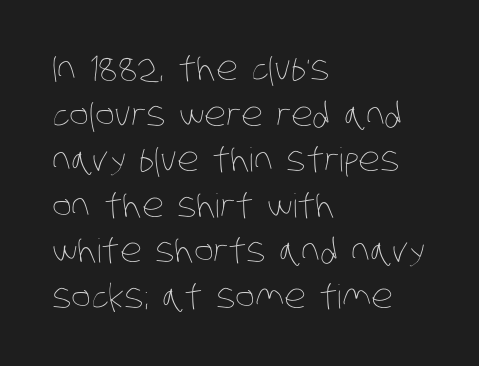
Q: Is the text bold? A: No.
Q: Is the text underlined? A: No.
Q: How is the paragraph aligned? A: Left-aligned.
Q: Is the spacing between letters normal or unusually wide? A: Normal.
Q: Is the spacing between lines tight, normal or loose? A: Normal.
Q: Width (condensed, normal, or wide)? A: Condensed.
Q: Stroke contrast? A: Low.
Q: x-height? A: Large.
Q: Monospaced? A: No.
